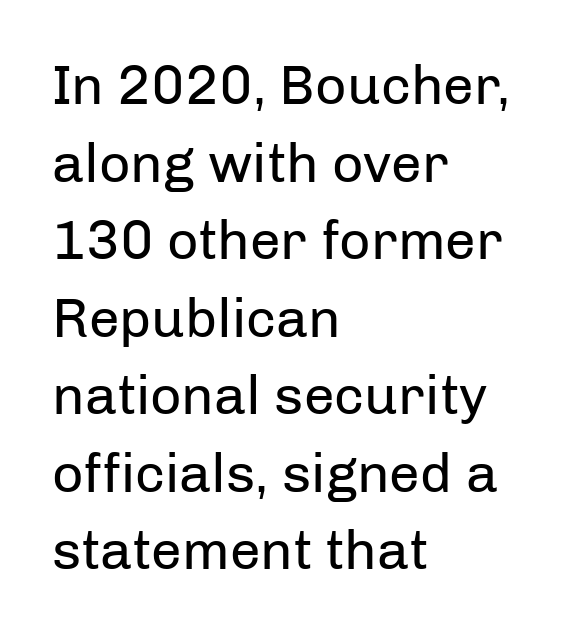
The strokes are not fattened; the text isn't bold. All the whitespace from short lines collects on the right. Each letter keeps its own natural width here, so spacing adapts to shape. Successive baselines arrive at the customary interval.
